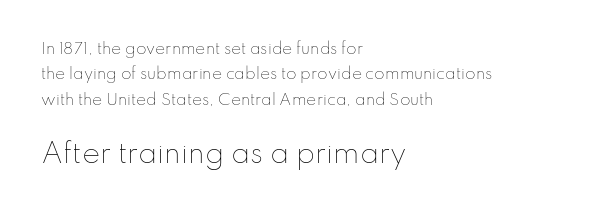
Q: Is the text bold? A: No.
Q: Is the text italic (slanted)? A: No, it is upright.
Q: Is the text underlined? A: No.
Q: How is the paragraph aligned? A: Left-aligned.
Q: Is the spacing between letters normal or unusually wide? A: Normal.
Q: Is the spacing between lines tight, normal or loose? A: Normal.
Q: Which block of text is set in a larger size, the first (top) or the second (bottom)? A: The second (bottom) one.
